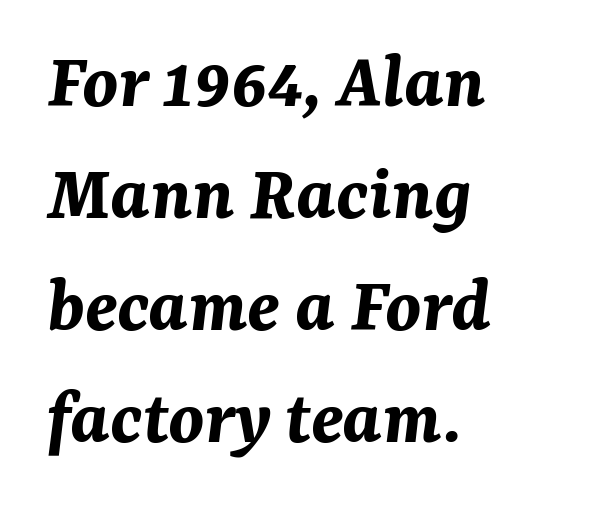
{"italic": "yes", "lean": "right", "slant_degrees": 7, "bold": "yes", "weight": "bold", "width": "normal", "stroke_contrast": "medium", "x_height": "medium", "monospaced": "no", "underline": "no", "align": "left", "line_spacing": "normal", "line_spacing_ratio": 1.4, "letter_spacing": "normal", "letter_spacing_em": 0.0, "glyph_px": 80}
